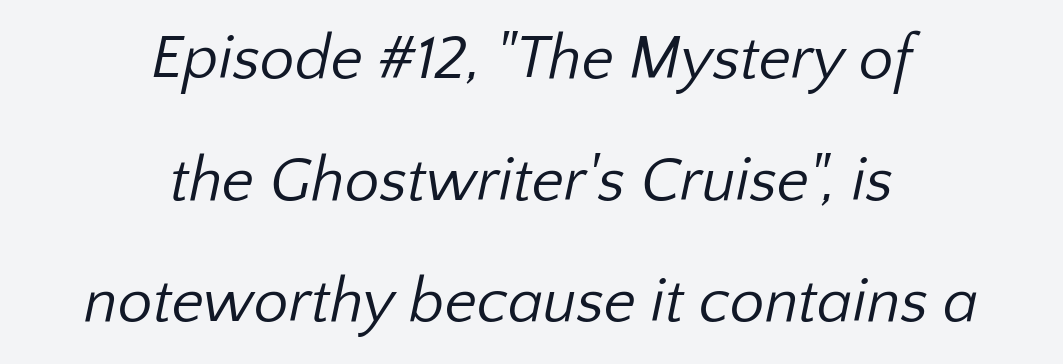
Q: Is the text bold? A: No.
Q: Is the typeface a serif or a sans-serif typeface? A: Sans-serif.
Q: Is the text underlined? A: No.
Q: How is the paragraph aligned? A: Centered.
Q: Is the spacing between letters normal or unusually wide? A: Normal.
Q: Is the spacing between lines tight, normal or loose? A: Loose.
Q: Width (condensed, normal, or wide)? A: Normal.
Q: Stroke contrast? A: Low.
Q: x-height? A: Medium.
Q: Monospaced? A: No.
